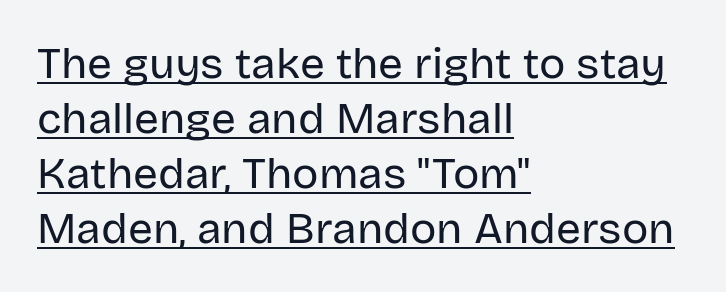
You could not count columns in this text — the font is proportionally spaced. Layout note: lines flush left. Is the stroke heavy? The answer is a plain regular-or-lighter. The vertical gap from one line to the next is medium. What stands out about the letter spacing? Nothing — it is the standard amount. This is the regular roman posture of the typeface.
